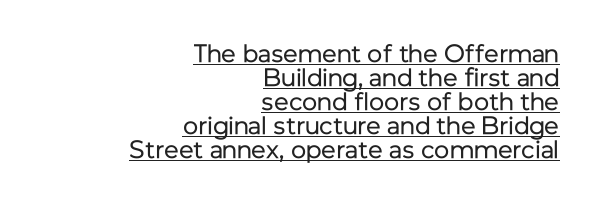
{"italic": "no", "bold": "no", "underline": "yes", "align": "right", "line_spacing": "tight", "line_spacing_ratio": 0.96, "letter_spacing": "normal", "letter_spacing_em": 0.0, "glyph_px": 25}
